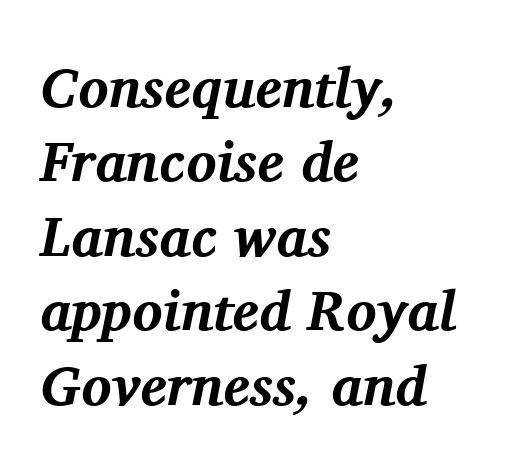
Q: Is the text bold? A: Yes.
Q: Is the text italic (slanted)? A: Yes, it leans right by about 11 degrees.
Q: Is the typeface a serif or a sans-serif typeface? A: Serif.
Q: Is the text underlined? A: No.
Q: How is the paragraph aligned? A: Left-aligned.
Q: Is the spacing between letters normal or unusually wide? A: Normal.
Q: Is the spacing between lines tight, normal or loose? A: Normal.
Q: Width (condensed, normal, or wide)? A: Normal.
Q: Stroke contrast? A: Medium.
Q: x-height? A: Medium.
Q: Monospaced? A: No.
